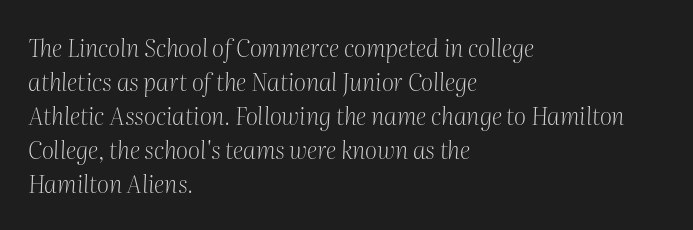
Leading matches the norm, producing a regular column. Weight: in the light-to-regular range. Descenders hang freely into open space. The letters sit at their default tracking, neither squeezed nor spread. An italicized treatment has been applied to the whole sample. The rendering anchors every line to the left-hand side.
